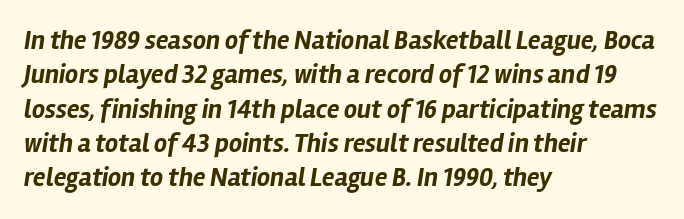
The image shows 26 px bold type, italic (leaning right); set left-aligned, normal line spacing (1.32x), normal letter spacing, not underlined.
